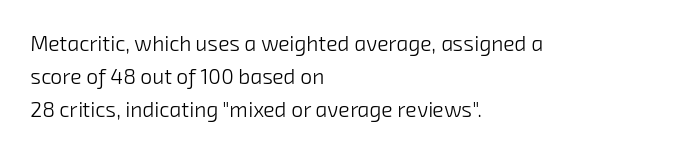
The image shows 21 px text type; set left-aligned, normal line spacing (1.57x), normal letter spacing, not underlined.
